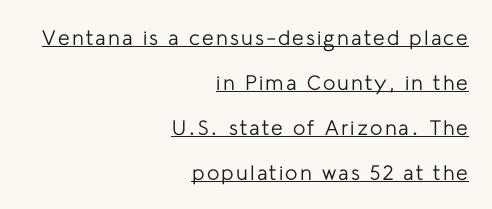
{"italic": "no", "bold": "no", "underline": "yes", "align": "right", "line_spacing": "loose", "line_spacing_ratio": 2.14, "glyph_px": 21}
